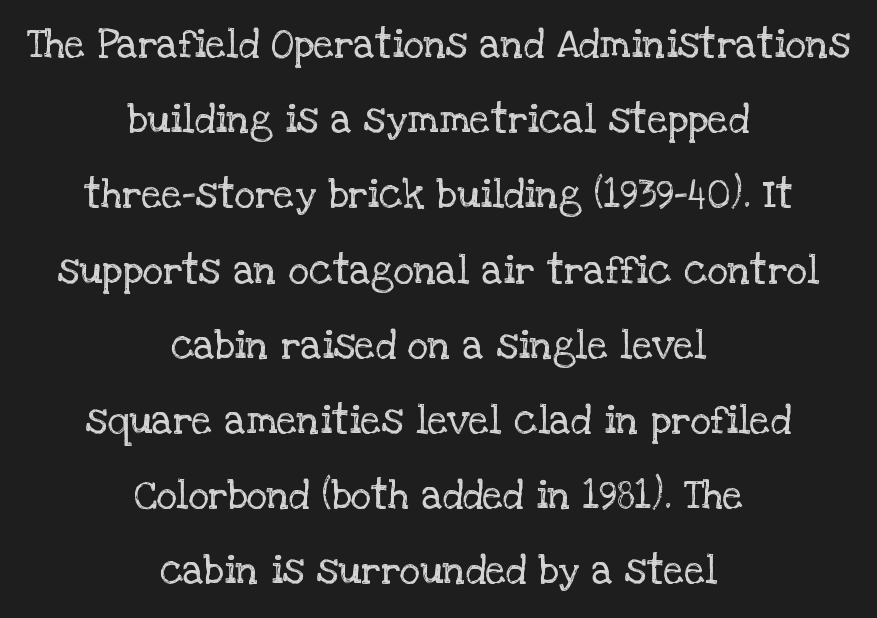
The image shows 40 px regular-weight serif type, upright; set centered, line spacing 1.88x, normal letter spacing, not underlined; low stroke contrast and a large x-height.
